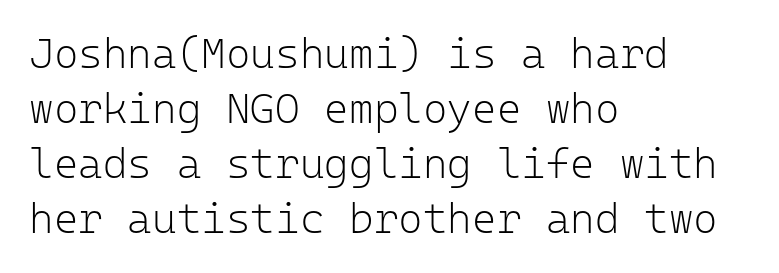
The image shows 42 px light sans-serif type, upright, monospaced; set left-aligned, normal line spacing (1.31x), normal letter spacing, not underlined; low stroke contrast and a medium x-height.
